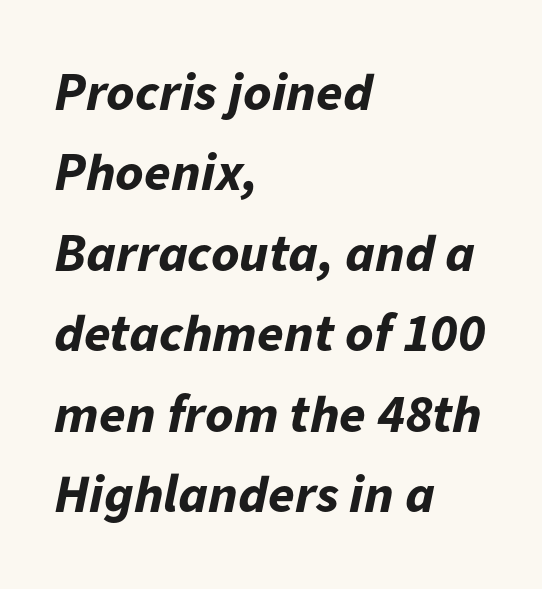
Q: Is the text bold? A: Yes.
Q: Is the text italic (slanted)? A: Yes, it leans right by about 11 degrees.
Q: Is the text underlined? A: No.
Q: How is the paragraph aligned? A: Left-aligned.
Q: Is the spacing between letters normal or unusually wide? A: Normal.
Q: Is the spacing between lines tight, normal or loose? A: Normal.
Q: Width (condensed, normal, or wide)? A: Normal.
Q: Stroke contrast? A: Low.
Q: x-height? A: Medium.
Q: Monospaced? A: No.
